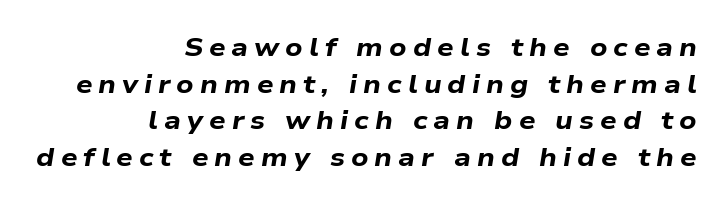
Weight: bold. The space between consecutive lines is moderate. Emphasis-style slanted type is in use. Clear beneath every line of the passage.
